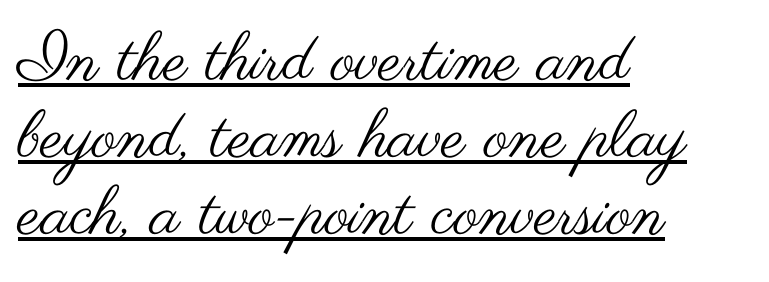
The image shows 66 px regular-weight, wide sans-serif type; set left-aligned, line spacing 1.17x, normal letter spacing, underlined; medium stroke contrast and a small x-height.
